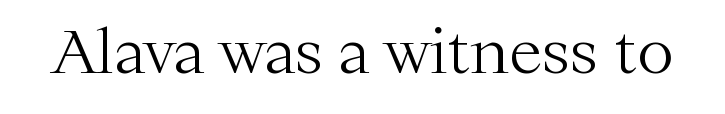
The letters sit at their default tracking, neither squeezed nor spread. A typesetter would mark this as roman, not italic. Varying glyph widths throughout — classic text-font behaviour. The typeface has the unassuming heft of standard copy or less. The typeface chosen for these lines features serifs.
